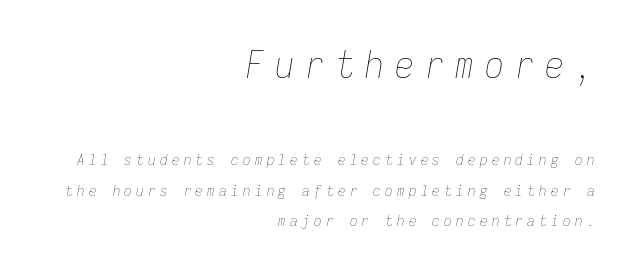
{"italic": "yes", "lean": "right", "slant_degrees": 9, "bold": "no", "weight": "thin", "width": "condensed", "stroke_contrast": "low", "x_height": "medium", "monospaced": "yes", "underline": "no", "align": "right", "line_spacing": "loose", "line_spacing_ratio": 2.06, "letter_spacing": "wide", "letter_spacing_em": 0.29, "larger_block": "first", "size_ratio": 2.53, "glyph_px": 38}
